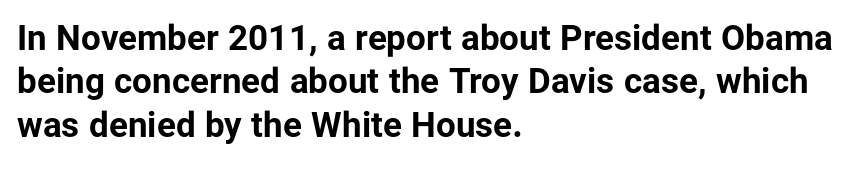
{"serif": "no", "italic": "no", "bold": "yes", "weight": "bold", "width": "normal", "stroke_contrast": "low", "x_height": "medium", "monospaced": "no", "underline": "no", "align": "left", "line_spacing_ratio": 1.24, "letter_spacing": "normal", "letter_spacing_em": 0.0, "glyph_px": 35}
